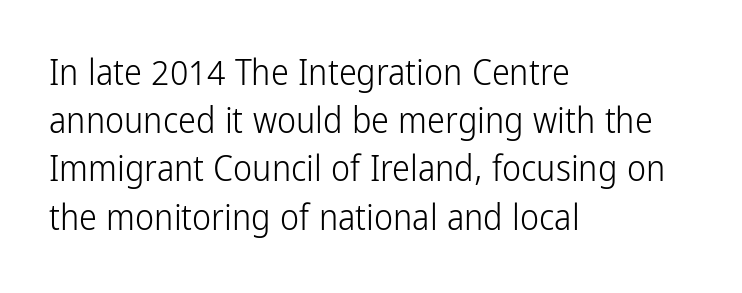
Q: Is the text bold? A: No.
Q: Is the text italic (slanted)? A: No, it is upright.
Q: Is the typeface a serif or a sans-serif typeface? A: Sans-serif.
Q: Is the text underlined? A: No.
Q: How is the paragraph aligned? A: Left-aligned.
Q: Is the spacing between letters normal or unusually wide? A: Normal.
Q: Is the spacing between lines tight, normal or loose? A: Normal.
Q: Width (condensed, normal, or wide)? A: Condensed.
Q: Stroke contrast? A: Low.
Q: x-height? A: Medium.
Q: Monospaced? A: No.
